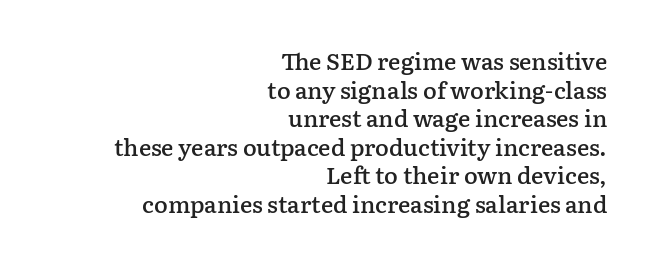
Q: Is the text bold? A: Semi-bold.
Q: Is the text italic (slanted)? A: No, it is upright.
Q: Is the text underlined? A: No.
Q: How is the paragraph aligned? A: Right-aligned.
Q: Is the spacing between letters normal or unusually wide? A: Normal.
